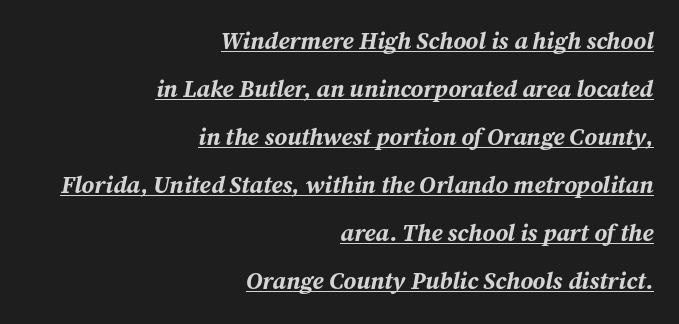
Q: Is the text bold? A: Yes.
Q: Is the text italic (slanted)? A: Yes, it leans right by about 12 degrees.
Q: Is the text underlined? A: Yes.
Q: How is the paragraph aligned? A: Right-aligned.
Q: Is the spacing between letters normal or unusually wide? A: Normal.
Q: Is the spacing between lines tight, normal or loose? A: Loose.
